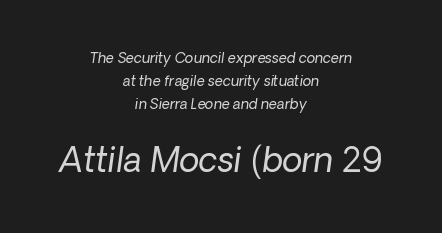
The image shows 33 px regular-weight sans-serif type; set centered, normal line spacing (1.63x), normal letter spacing, not underlined; the second (bottom) block is 2.36x larger; low stroke contrast and a medium x-height.
